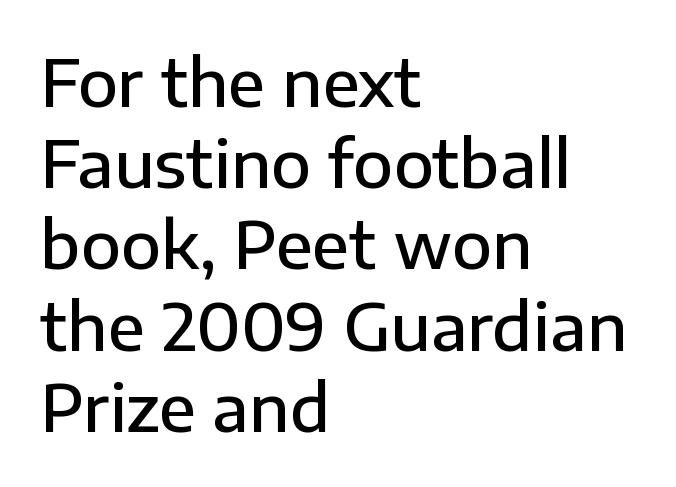
Q: Is the text bold? A: Semi-bold.
Q: Is the text italic (slanted)? A: No, it is upright.
Q: Is the typeface a serif or a sans-serif typeface? A: Sans-serif.
Q: Is the text underlined? A: No.
Q: How is the paragraph aligned? A: Left-aligned.
Q: Is the spacing between letters normal or unusually wide? A: Normal.
Q: Is the spacing between lines tight, normal or loose? A: Normal.
Q: Width (condensed, normal, or wide)? A: Normal.
Q: Stroke contrast? A: Low.
Q: x-height? A: Medium.
Q: Monospaced? A: No.
